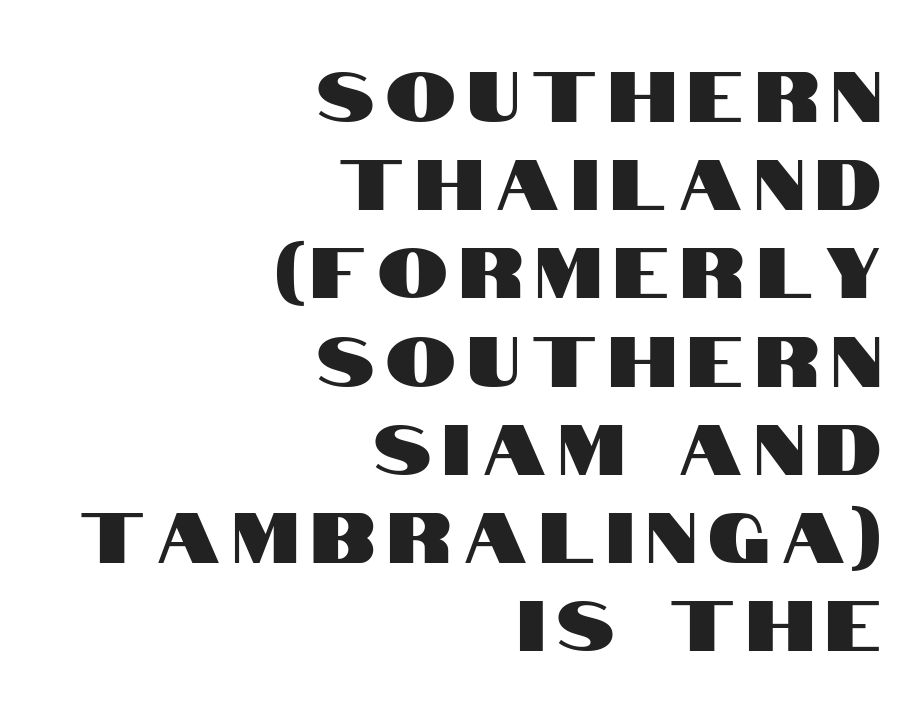
The image shows 70 px condensed sans-serif type, upright; set right-aligned, normal line spacing (1.26x), not underlined; high stroke contrast and a large x-height.
